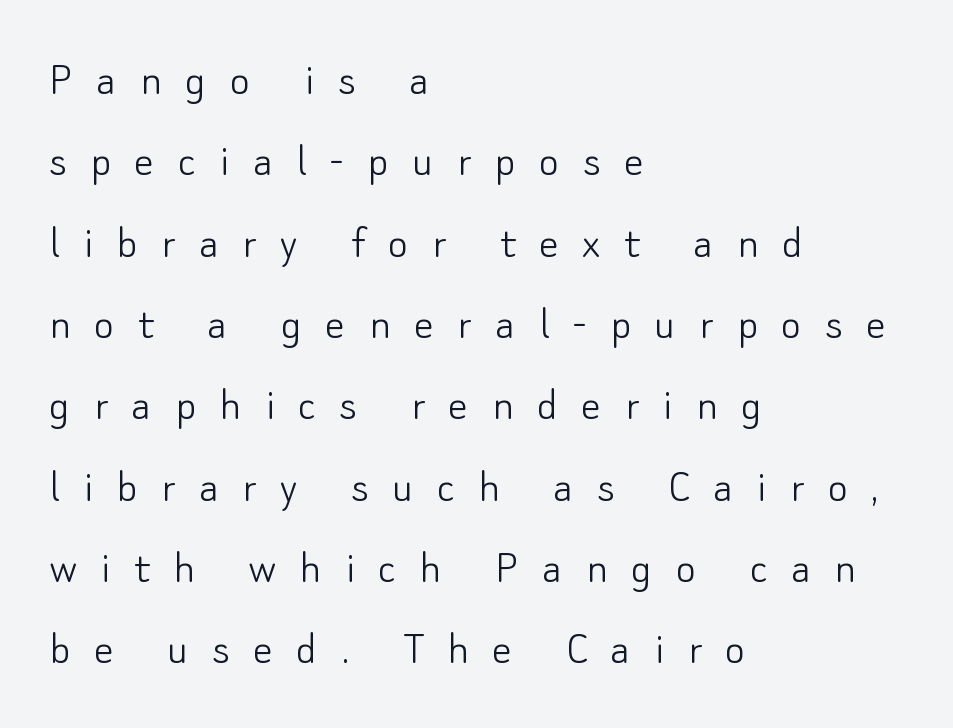
The image shows 49 px light sans-serif type, upright; set left-aligned, normal line spacing (1.66x), unusually wide letter spacing (+0.48 em), not underlined; low stroke contrast and a small x-height.
